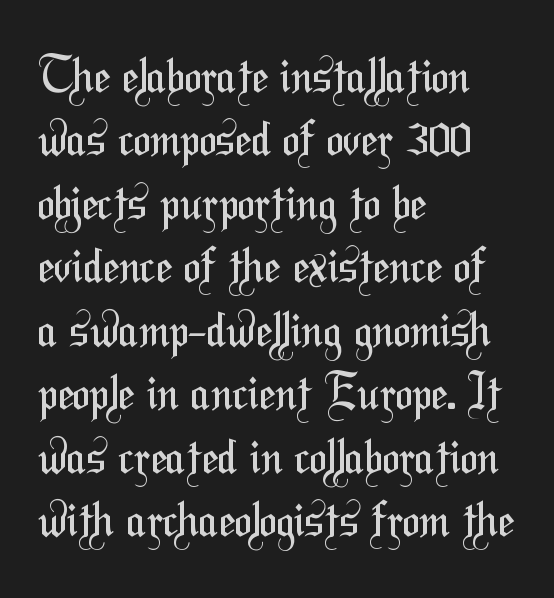
{"serif": "no", "bold": "no", "weight": "regular", "width": "condensed", "stroke_contrast": "medium", "x_height": "medium", "monospaced": "no", "underline": "no", "align": "left", "line_spacing": "normal", "line_spacing_ratio": 1.35, "letter_spacing": "normal", "letter_spacing_em": 0.0, "glyph_px": 47}
